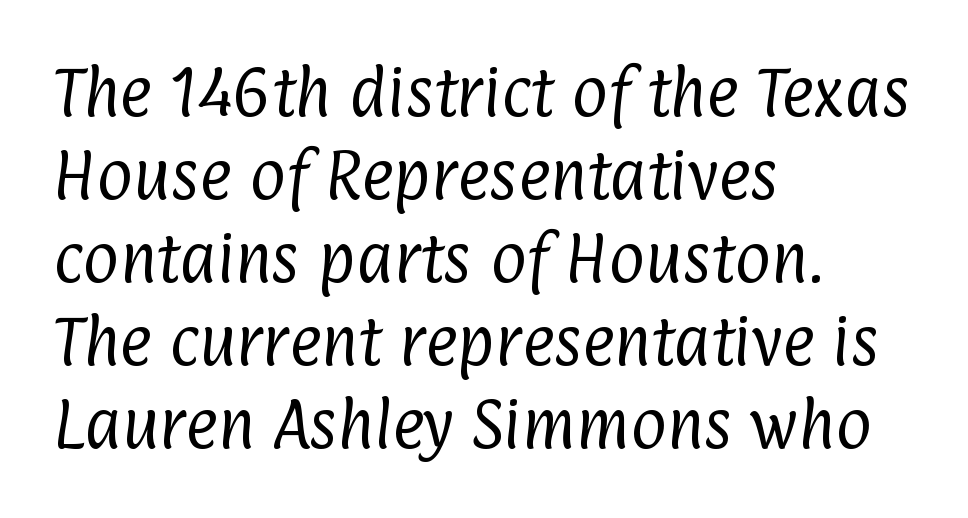
Q: Is the text bold? A: No.
Q: Is the typeface a serif or a sans-serif typeface? A: Sans-serif.
Q: Is the text underlined? A: No.
Q: How is the paragraph aligned? A: Left-aligned.
Q: Is the spacing between letters normal or unusually wide? A: Normal.
Q: Is the spacing between lines tight, normal or loose? A: Normal.
Q: Width (condensed, normal, or wide)? A: Condensed.
Q: Stroke contrast? A: Low.
Q: x-height? A: Medium.
Q: Monospaced? A: No.
